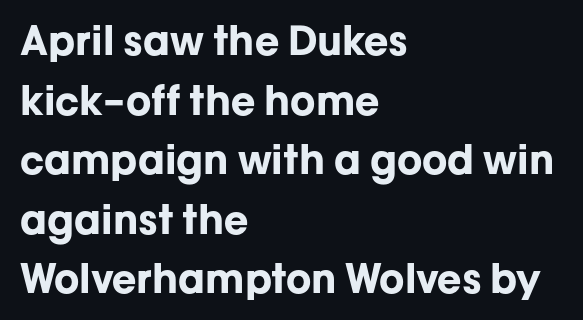
This sample uses a sans-serif face. Proportional: the letters do not fall into vertical columns. How would I describe the line gaps? Plain and ordinary. Rendered with straight, roman letterforms. Casual observation: everything's shoved over to the left.
